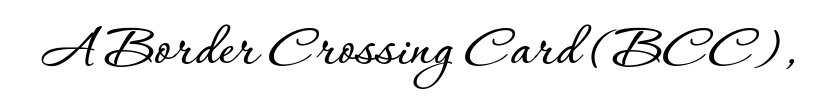
This sample has the flowing, uneven cadence of proportional lettering. Has an underline been added? It has not. Default kerning and tracking; the words read as compact shapes.
